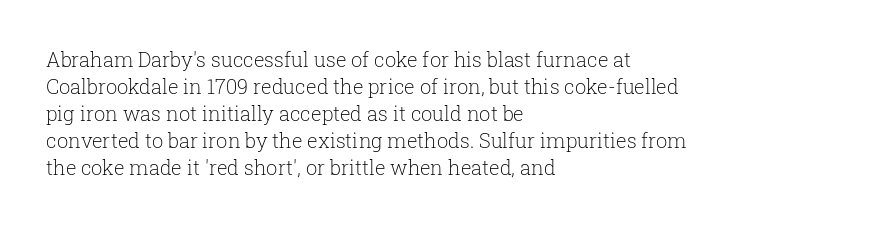
{"italic": "no", "bold": "no", "underline": "no", "align": "left", "line_spacing": "normal", "line_spacing_ratio": 1.35, "letter_spacing": "normal", "letter_spacing_em": 0.0, "glyph_px": 20}
